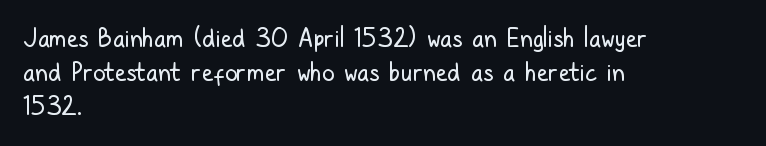
The image shows 25 px text type, upright; set left-aligned, normal line spacing (1.37x), normal letter spacing, not underlined.
